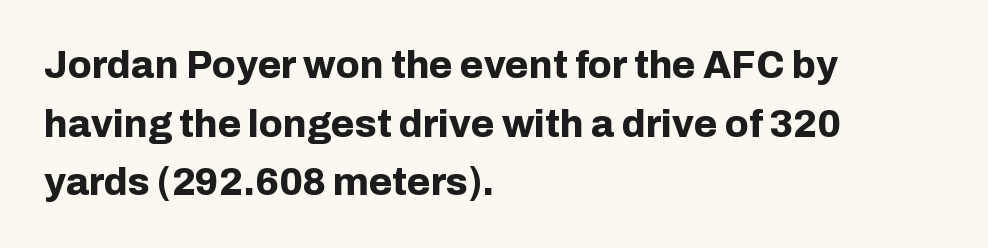
Q: Is the text bold? A: Yes.
Q: Is the text italic (slanted)? A: No, it is upright.
Q: Is the typeface a serif or a sans-serif typeface? A: Sans-serif.
Q: Is the text underlined? A: No.
Q: How is the paragraph aligned? A: Left-aligned.
Q: Is the spacing between letters normal or unusually wide? A: Normal.
Q: Is the spacing between lines tight, normal or loose? A: Normal.
Q: Width (condensed, normal, or wide)? A: Normal.
Q: Stroke contrast? A: Low.
Q: x-height? A: Medium.
Q: Monospaced? A: No.
